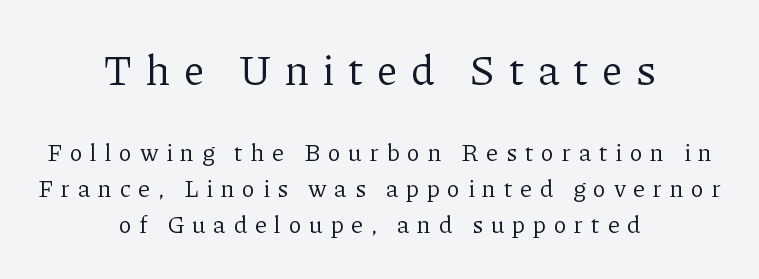
{"serif": "yes", "italic": "no", "bold": "no", "weight": "regular", "width": "normal", "stroke_contrast": "low", "x_height": "medium", "monospaced": "no", "underline": "no", "align": "center", "line_spacing": "normal", "line_spacing_ratio": 1.49, "letter_spacing": "wide", "letter_spacing_em": 0.33, "larger_block": "first", "size_ratio": 1.75, "glyph_px": 42}
